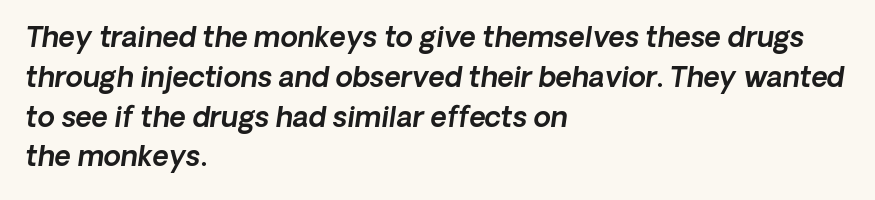
The passage shown has conventional tracking throughout. Compared with ordinary roman type, these characters are visibly tilted. The designer left line spacing at the default. Underlining? Definitely not there. These lines stack with their left ends in a neat column. Proportional: the letters do not fall into vertical columns.
